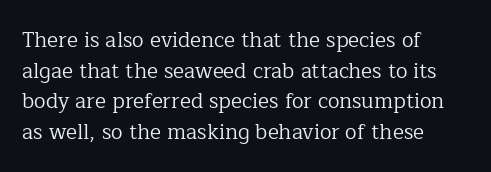
{"italic": "no", "bold": "no", "underline": "no", "align": "left", "line_spacing": "normal", "line_spacing_ratio": 1.46, "letter_spacing": "normal", "letter_spacing_em": 0.0, "glyph_px": 21}
